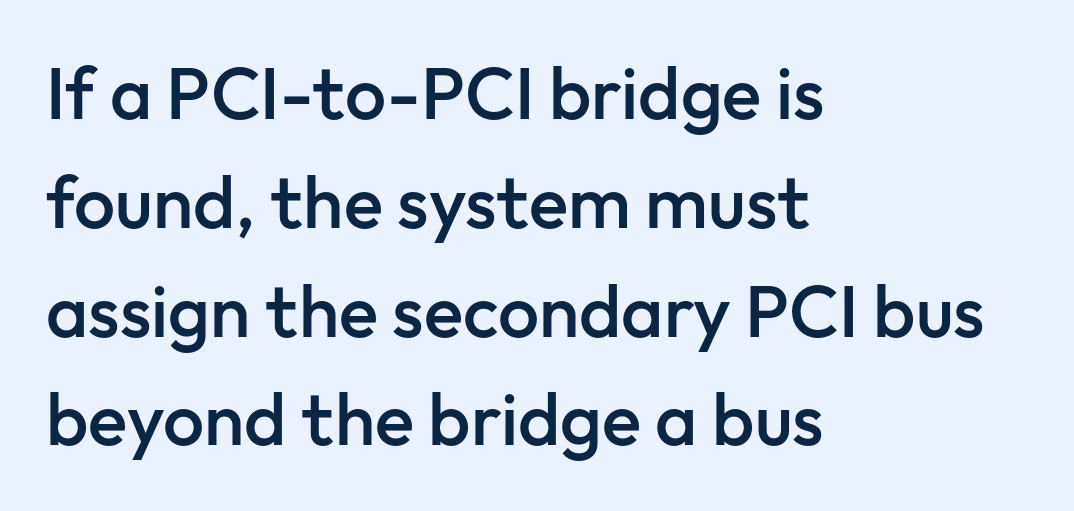
Q: Is the text bold? A: Semi-bold.
Q: Is the text italic (slanted)? A: No, it is upright.
Q: Is the typeface a serif or a sans-serif typeface? A: Sans-serif.
Q: Is the text underlined? A: No.
Q: How is the paragraph aligned? A: Left-aligned.
Q: Is the spacing between letters normal or unusually wide? A: Normal.
Q: Is the spacing between lines tight, normal or loose? A: Normal.
Q: Width (condensed, normal, or wide)? A: Normal.
Q: Stroke contrast? A: Low.
Q: x-height? A: Medium.
Q: Monospaced? A: No.
